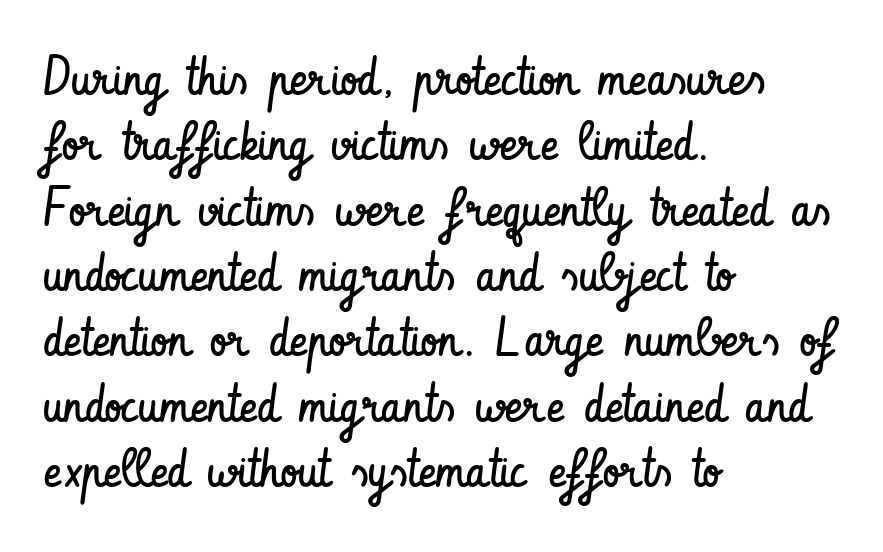
Q: Is the text bold? A: No.
Q: Is the text italic (slanted)? A: No, it is upright.
Q: Is the typeface a serif or a sans-serif typeface? A: Sans-serif.
Q: Is the text underlined? A: No.
Q: How is the paragraph aligned? A: Left-aligned.
Q: Is the spacing between letters normal or unusually wide? A: Normal.
Q: Width (condensed, normal, or wide)? A: Condensed.
Q: Stroke contrast? A: Low.
Q: x-height? A: Small.
Q: Monospaced? A: No.
